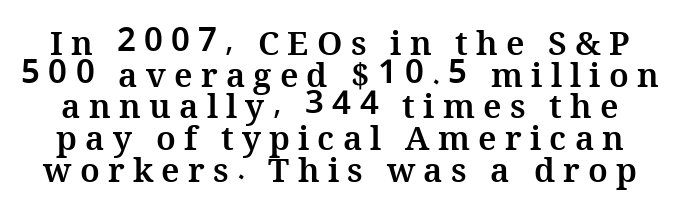
The space between consecutive lines is stingy. Tall strokes in this sample are plumb rather than angled. The font is running at its bold setting. Spacing between characters has been opened up far beyond the box default. A clean baseline with only descenders dipping below it. The passage shown is typed in a proportional face where columns would drift.
